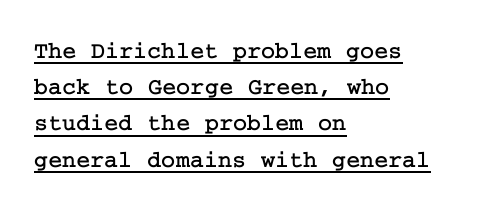
Q: Is the text italic (slanted)? A: No, it is upright.
Q: Is the text underlined? A: Yes.
Q: How is the paragraph aligned? A: Left-aligned.
Q: Is the spacing between letters normal or unusually wide? A: Normal.
Q: Is the spacing between lines tight, normal or loose? A: Normal.
